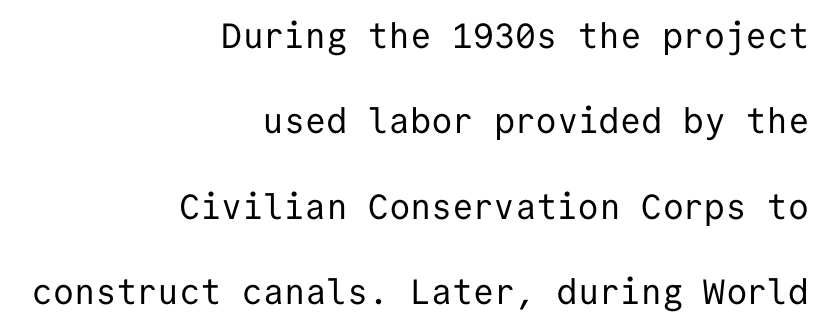
The image shows 35 px regular-weight sans-serif type, upright, monospaced; set right-aligned, loose line spacing (2.44x), normal letter spacing, not underlined; low stroke contrast and a medium x-height.
